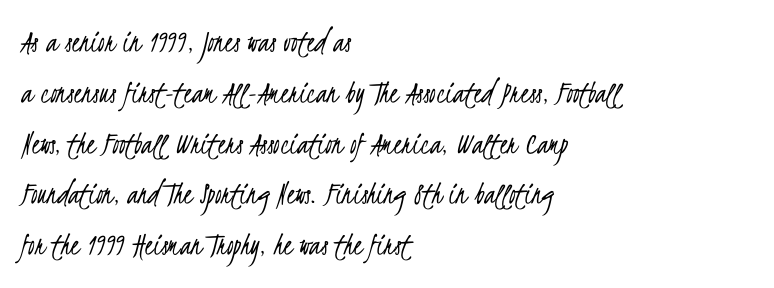
{"serif": "no", "bold": "no", "weight": "light", "width": "condensed", "stroke_contrast": "low", "x_height": "small", "monospaced": "no", "underline": "no", "align": "left", "line_spacing": "normal", "line_spacing_ratio": 1.54, "letter_spacing": "normal", "letter_spacing_em": 0.0, "glyph_px": 33}
